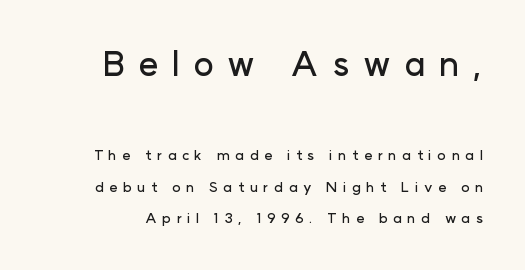
It's the straight-up-and-down kind of type. Compared with typical body copy, the letter spacing here is much looser. The passage shown is typeset with a sans-serif family. These two chunks differ in scale, with the top chunk taking the larger measure. This sample has the flowing, uneven cadence of proportional lettering.
